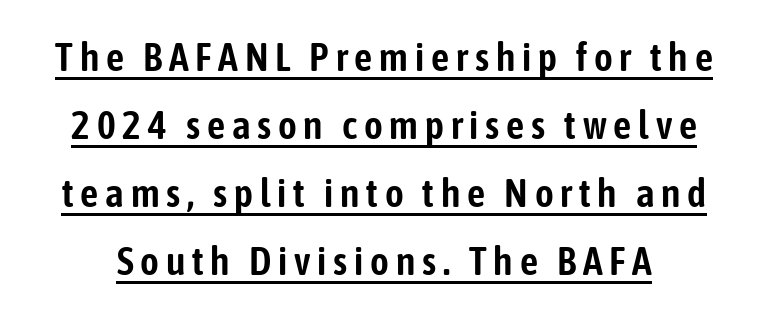
Q: Is the text italic (slanted)? A: No, it is upright.
Q: Is the typeface a serif or a sans-serif typeface? A: Sans-serif.
Q: Is the text underlined? A: Yes.
Q: Is the spacing between lines tight, normal or loose? A: Normal.
Q: Width (condensed, normal, or wide)? A: Condensed.
Q: Stroke contrast? A: Low.
Q: x-height? A: Medium.
Q: Monospaced? A: No.
